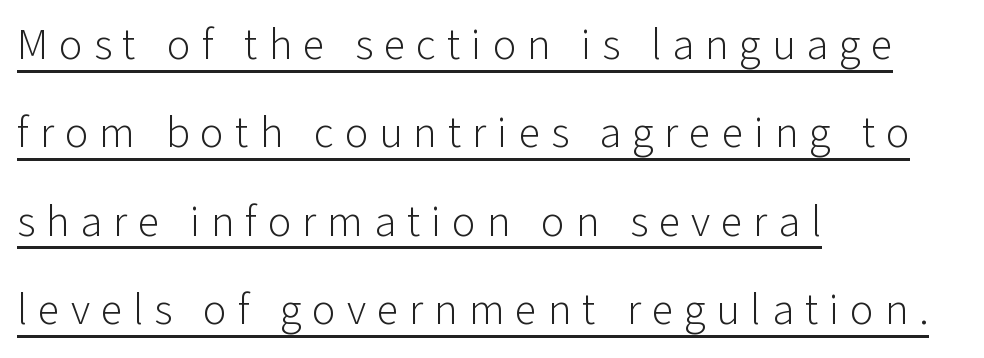
Q: Is the text bold? A: No.
Q: Is the text italic (slanted)? A: No, it is upright.
Q: Is the typeface a serif or a sans-serif typeface? A: Sans-serif.
Q: Is the text underlined? A: Yes.
Q: How is the paragraph aligned? A: Left-aligned.
Q: Is the spacing between letters normal or unusually wide? A: Unusually wide.
Q: Is the spacing between lines tight, normal or loose? A: Loose.
Q: Width (condensed, normal, or wide)? A: Normal.
Q: Stroke contrast? A: Low.
Q: x-height? A: Medium.
Q: Monospaced? A: No.
